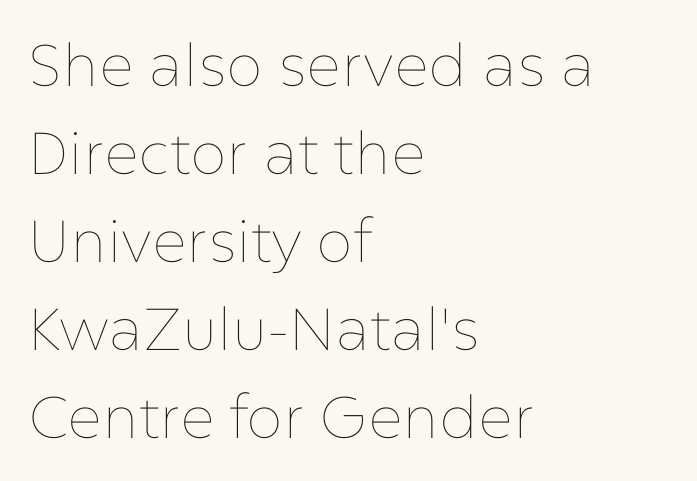
{"italic": "no", "bold": "no", "weight": "thin", "width": "normal", "stroke_contrast": "low", "x_height": "medium", "monospaced": "no", "underline": "no", "align": "left", "line_spacing": "normal", "line_spacing_ratio": 1.49, "letter_spacing": "normal", "letter_spacing_em": 0.0, "glyph_px": 59}
